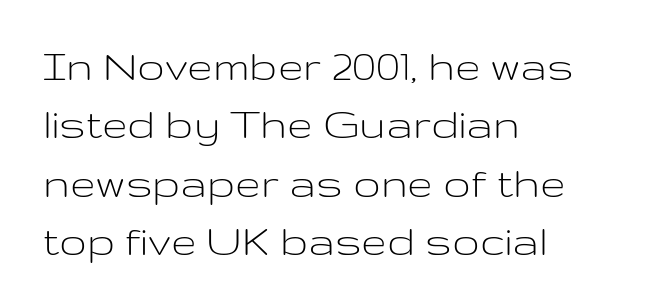
{"serif": "no", "italic": "no", "bold": "no", "weight": "light", "width": "wide", "stroke_contrast": "low", "x_height": "medium", "monospaced": "no", "underline": "no", "align": "left", "line_spacing": "normal", "line_spacing_ratio": 1.27, "letter_spacing": "normal", "letter_spacing_em": 0.0, "glyph_px": 46}
